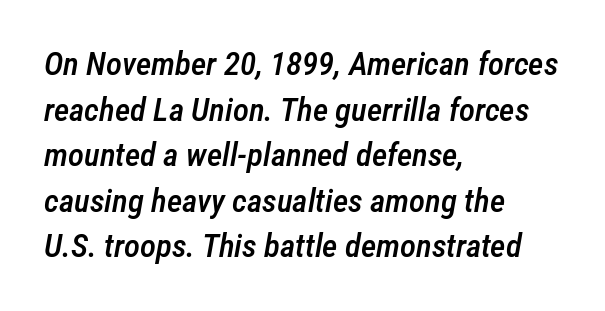
A student would call this left alignment; a typographer would say flush left, rag right. Does the lettering tilt? It does — this is italic. Line spacing here is normal. These words are printed semibold, heavier than regular yet not bold. Honestly, the letter spacing is just normal — you wouldn't notice it.
